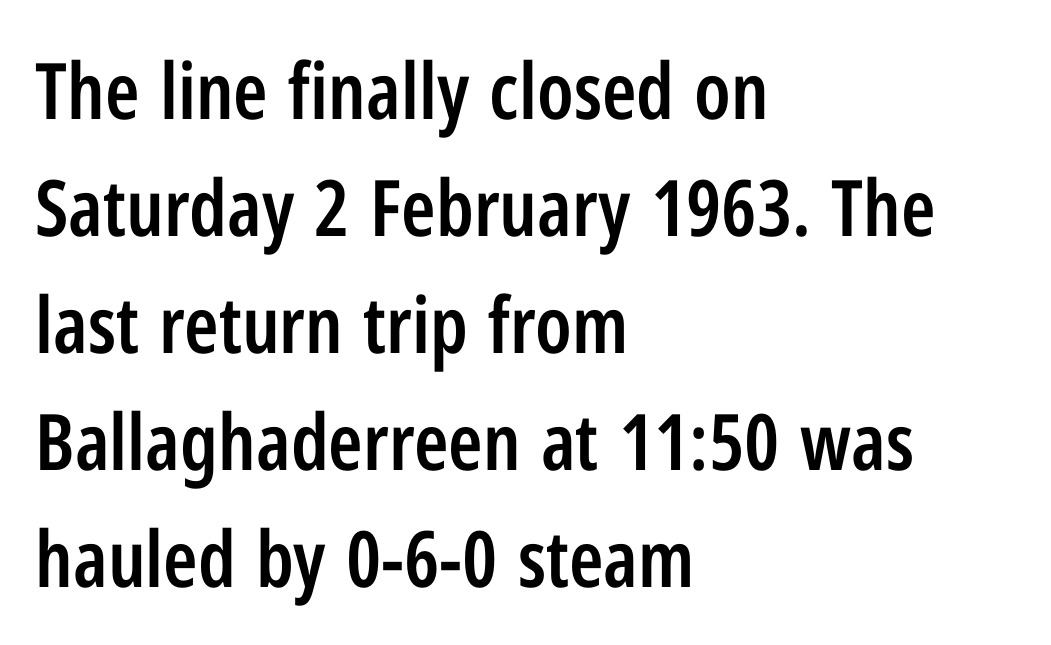
{"serif": "no", "italic": "no", "bold": "semi", "weight": "semibold", "width": "condensed", "stroke_contrast": "low", "x_height": "medium", "monospaced": "no", "underline": "no", "align": "left", "line_spacing": "normal", "line_spacing_ratio": 1.5, "letter_spacing": "normal", "letter_spacing_em": 0.0, "glyph_px": 78}
